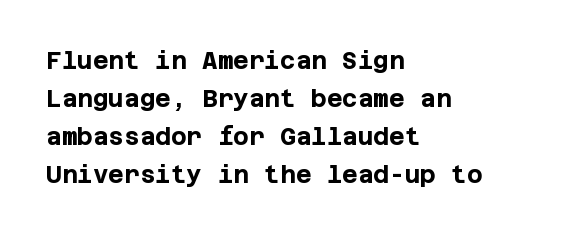
Q: Is the text bold? A: Yes.
Q: Is the text italic (slanted)? A: No, it is upright.
Q: Is the text underlined? A: No.
Q: How is the paragraph aligned? A: Left-aligned.
Q: Is the spacing between letters normal or unusually wide? A: Normal.
Q: Is the spacing between lines tight, normal or loose? A: Normal.
